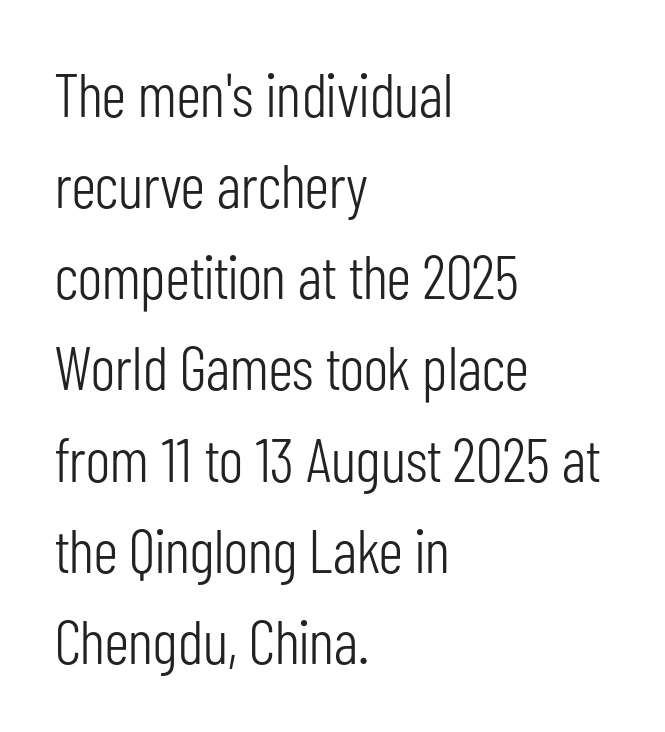
Here the designer chose a conventional face with non-uniform glyph widths. This is roman type, the default non-slanted kind. Check under the words: just untouched page. Regarding leading, the lines here are spaced in the standard way.
